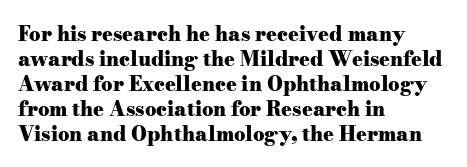
The image shows 20 px bold type, upright; set left-aligned, normal line spacing (1.25x), normal letter spacing, not underlined.
